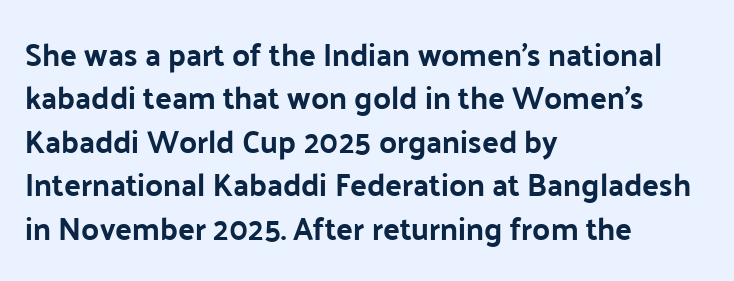
Q: Is the text italic (slanted)? A: No, it is upright.
Q: Is the typeface a serif or a sans-serif typeface? A: Sans-serif.
Q: Is the text underlined? A: No.
Q: How is the paragraph aligned? A: Left-aligned.
Q: Is the spacing between letters normal or unusually wide? A: Normal.
Q: Is the spacing between lines tight, normal or loose? A: Normal.
Q: Width (condensed, normal, or wide)? A: Normal.
Q: Stroke contrast? A: Low.
Q: x-height? A: Medium.
Q: Monospaced? A: No.
